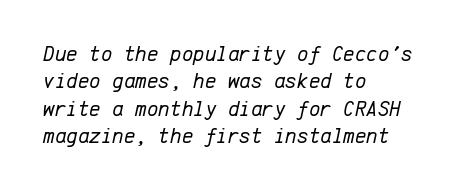
Q: Is the text bold? A: No.
Q: Is the text italic (slanted)? A: Yes, it leans right by about 12 degrees.
Q: Is the text underlined? A: No.
Q: How is the paragraph aligned? A: Left-aligned.
Q: Is the spacing between letters normal or unusually wide? A: Normal.
